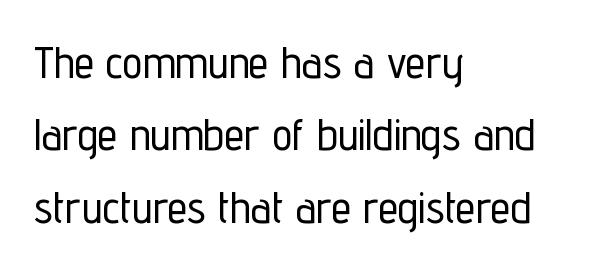
Q: Is the text italic (slanted)? A: No, it is upright.
Q: Is the typeface a serif or a sans-serif typeface? A: Sans-serif.
Q: Is the text underlined? A: No.
Q: How is the paragraph aligned? A: Left-aligned.
Q: Is the spacing between letters normal or unusually wide? A: Normal.
Q: Is the spacing between lines tight, normal or loose? A: Normal.
Q: Width (condensed, normal, or wide)? A: Condensed.
Q: Stroke contrast? A: Low.
Q: x-height? A: Medium.
Q: Monospaced? A: No.
